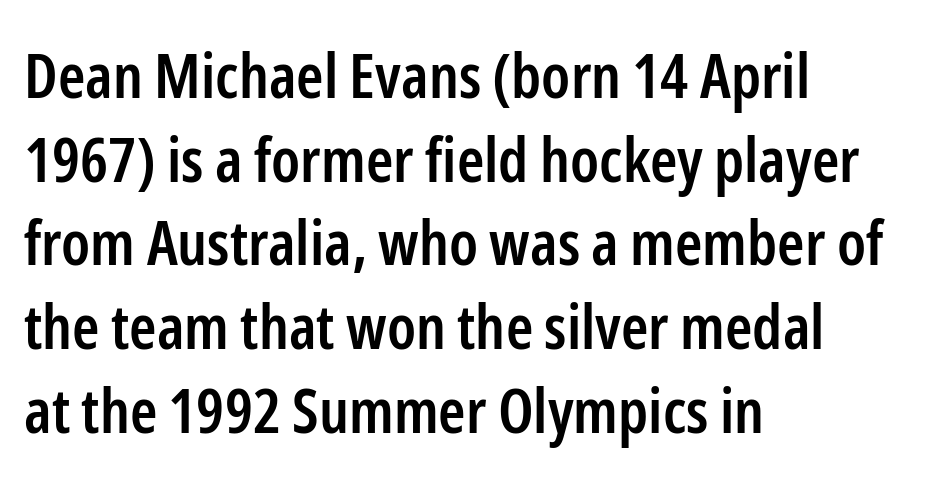
The image shows 62 px semibold, condensed sans-serif type, upright; set left-aligned, normal line spacing (1.35x), normal letter spacing, not underlined; low stroke contrast and a medium x-height.
